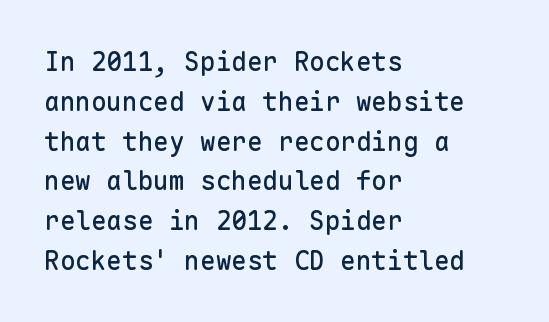
Q: Is the text italic (slanted)? A: No, it is upright.
Q: Is the text underlined? A: No.
Q: How is the paragraph aligned? A: Left-aligned.
Q: Is the spacing between letters normal or unusually wide? A: Normal.
Q: Is the spacing between lines tight, normal or loose? A: Normal.
